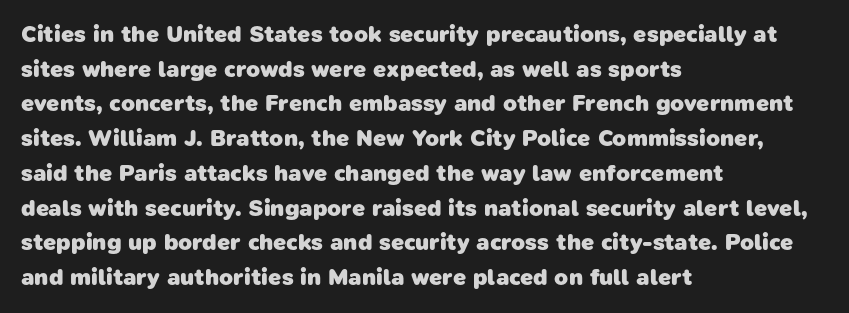
The image shows 23 px bold type; set left-aligned, normal line spacing (1.51x), normal letter spacing, not underlined.
